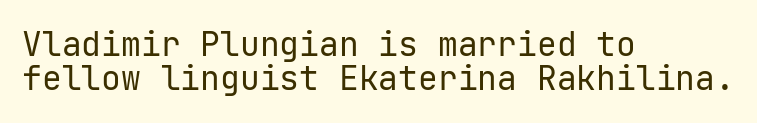
Q: Is the text bold? A: No.
Q: Is the text italic (slanted)? A: No, it is upright.
Q: Is the typeface a serif or a sans-serif typeface? A: Sans-serif.
Q: Is the text underlined? A: No.
Q: How is the paragraph aligned? A: Left-aligned.
Q: Is the spacing between letters normal or unusually wide? A: Normal.
Q: Is the spacing between lines tight, normal or loose? A: Tight.
Q: Width (condensed, normal, or wide)? A: Normal.
Q: Stroke contrast? A: Low.
Q: x-height? A: Medium.
